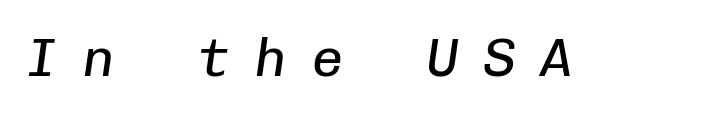
The image shows 54 px regular-weight type, italic (leaning right), monospaced; set unusually wide letter spacing (+0.46 em), not underlined; low stroke contrast and a medium x-height.
